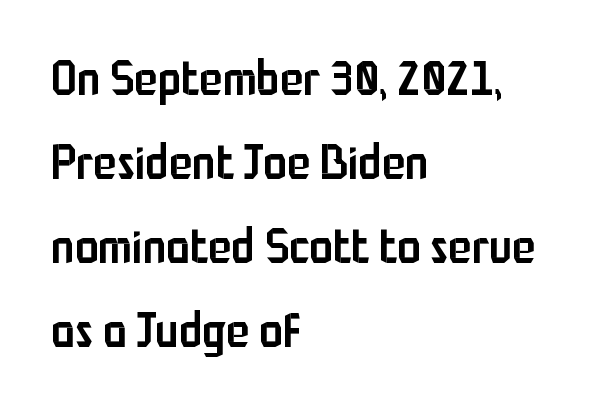
{"serif": "no", "italic": "no", "bold": "semi", "weight": "semibold", "width": "condensed", "stroke_contrast": "low", "x_height": "medium", "monospaced": "no", "underline": "no", "align": "left", "line_spacing_ratio": 1.75, "letter_spacing": "normal", "letter_spacing_em": 0.0, "glyph_px": 48}
